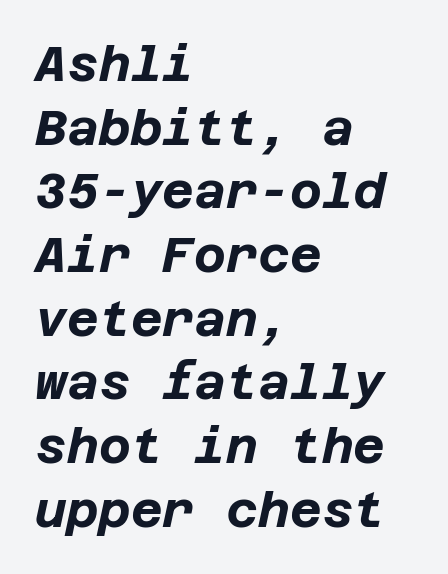
Q: Is the text bold? A: Yes.
Q: Is the text italic (slanted)? A: Yes, it leans right by about 12 degrees.
Q: Is the text underlined? A: No.
Q: How is the paragraph aligned? A: Left-aligned.
Q: Is the spacing between letters normal or unusually wide? A: Normal.
Q: Is the spacing between lines tight, normal or loose? A: Normal.
Q: Width (condensed, normal, or wide)? A: Normal.
Q: Stroke contrast? A: Low.
Q: x-height? A: Large.
